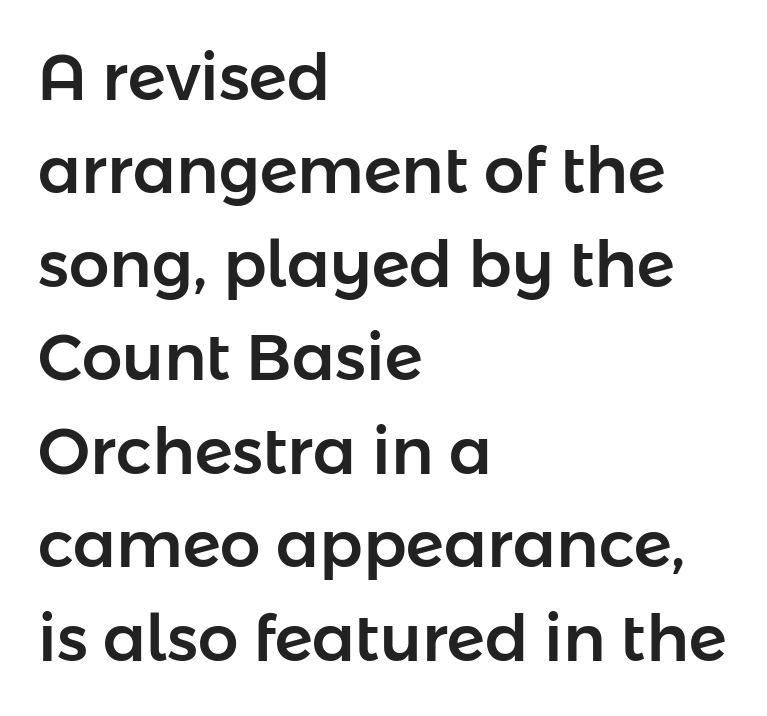
Q: Is the text italic (slanted)? A: No, it is upright.
Q: Is the typeface a serif or a sans-serif typeface? A: Sans-serif.
Q: Is the text underlined? A: No.
Q: How is the paragraph aligned? A: Left-aligned.
Q: Is the spacing between letters normal or unusually wide? A: Normal.
Q: Is the spacing between lines tight, normal or loose? A: Normal.
Q: Width (condensed, normal, or wide)? A: Normal.
Q: Stroke contrast? A: Low.
Q: x-height? A: Medium.
Q: Monospaced? A: No.
